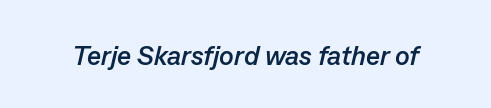
{"italic": "yes", "lean": "right", "slant_degrees": 13, "bold": "yes", "underline": "no", "letter_spacing": "normal", "letter_spacing_em": 0.0, "glyph_px": 27}
